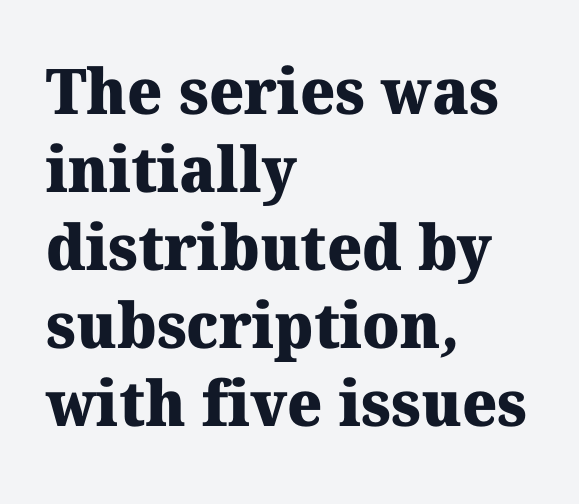
The gaps between neighbouring characters are ordinary and unremarkable. The space directly below the letters is spotless. Every letter is thick-stroked: bold, no question. Note the varied advance widths — an 'i' is clearly narrower than an 'm'. The compositor pushed each line to the left boundary. Check where the strokes stop: tiny serifs finish them off.
